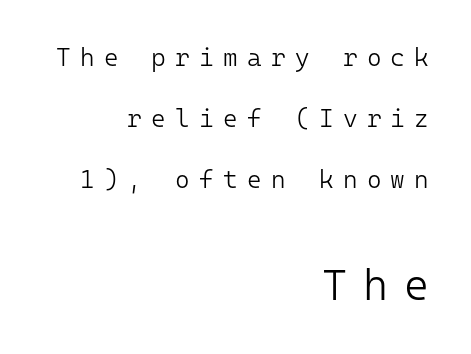
Q: Is the text bold? A: No.
Q: Is the text italic (slanted)? A: No, it is upright.
Q: Is the typeface a serif or a sans-serif typeface? A: Sans-serif.
Q: Is the text underlined? A: No.
Q: How is the paragraph aligned? A: Right-aligned.
Q: Is the spacing between letters normal or unusually wide? A: Unusually wide.
Q: Is the spacing between lines tight, normal or loose? A: Loose.
Q: Which block of text is set in a larger size, the first (top) or the second (bottom)? A: The second (bottom) one.
Q: Width (condensed, normal, or wide)? A: Normal.
Q: Stroke contrast? A: Low.
Q: x-height? A: Medium.
Q: Monospaced? A: Yes.
